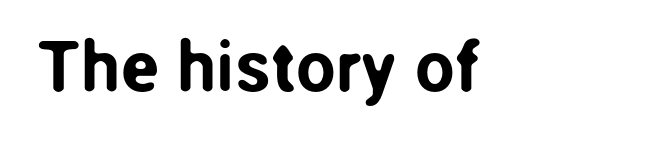
The image shows 71 px sans-serif type, upright; set normal letter spacing, not underlined; low stroke contrast and a medium x-height.
